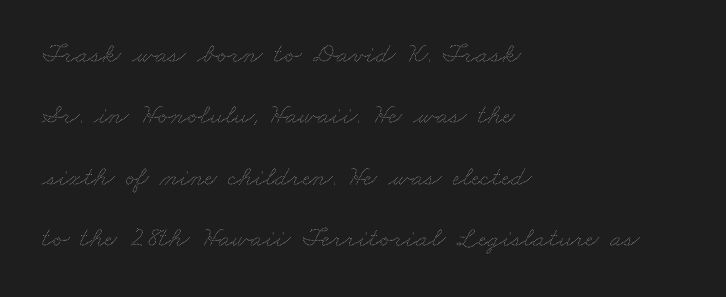
Q: Is the text bold? A: No.
Q: Is the text underlined? A: No.
Q: How is the paragraph aligned? A: Left-aligned.
Q: Is the spacing between letters normal or unusually wide? A: Normal.
Q: Is the spacing between lines tight, normal or loose? A: Loose.
Q: Width (condensed, normal, or wide)? A: Wide.
Q: Stroke contrast? A: Medium.
Q: x-height? A: Small.
Q: Monospaced? A: No.
